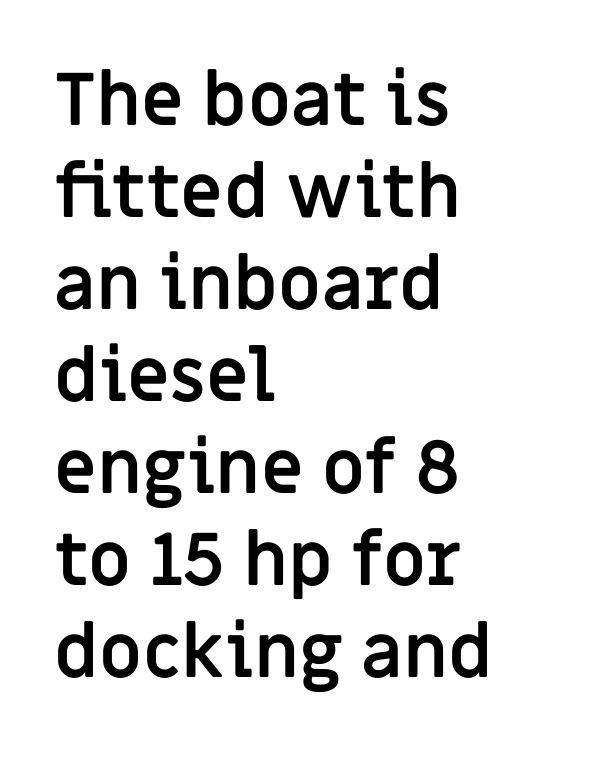
{"serif": "no", "italic": "no", "bold": "yes", "weight": "semibold", "width": "normal", "stroke_contrast": "low", "x_height": "large", "monospaced": "no", "underline": "no", "align": "left", "line_spacing": "normal", "line_spacing_ratio": 1.26, "letter_spacing": "normal", "letter_spacing_em": 0.0, "glyph_px": 73}
